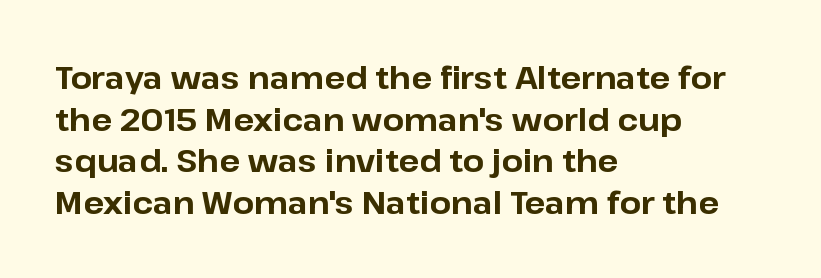
The image shows 31 px bold sans-serif type, upright; set left-aligned, normal line spacing (1.34x), normal letter spacing, not underlined; low stroke contrast and a medium x-height.
